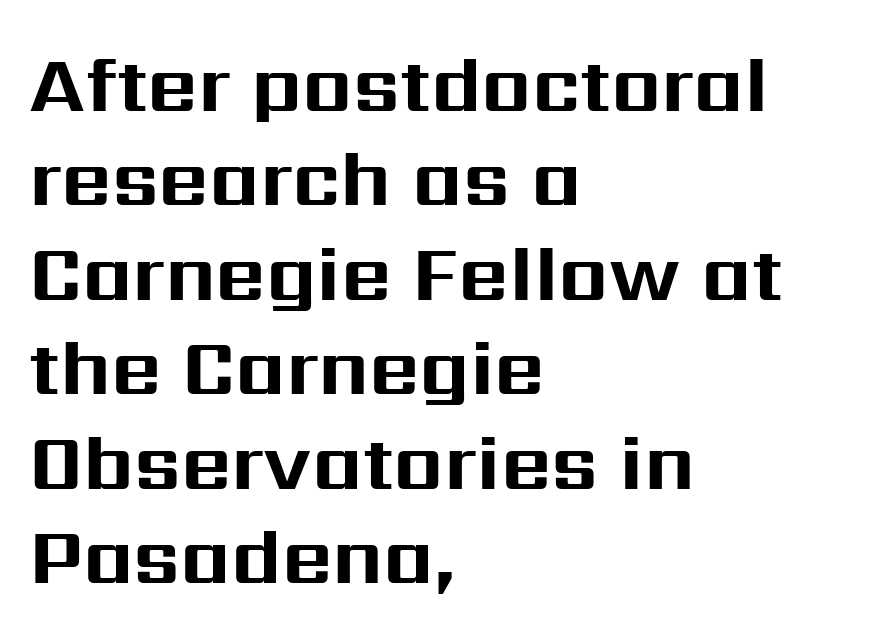
{"serif": "no", "italic": "no", "bold": "yes", "weight": "bold", "width": "normal", "stroke_contrast": "medium", "x_height": "medium", "monospaced": "no", "underline": "no", "align": "left", "line_spacing_ratio": 1.21, "letter_spacing": "normal", "letter_spacing_em": 0.0, "glyph_px": 78}
